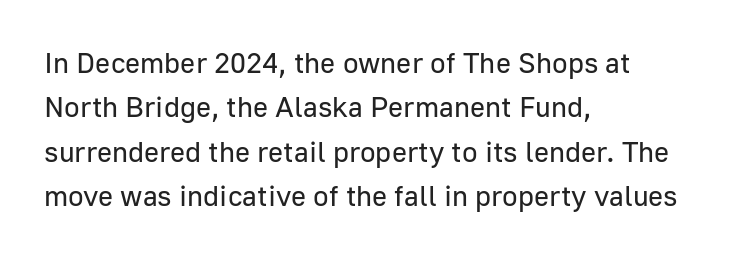
{"serif": "no", "italic": "no", "bold": "no", "weight": "regular", "width": "normal", "stroke_contrast": "low", "x_height": "medium", "monospaced": "no", "underline": "no", "align": "left", "line_spacing": "normal", "line_spacing_ratio": 1.53, "letter_spacing": "normal", "letter_spacing_em": 0.0, "glyph_px": 29}
